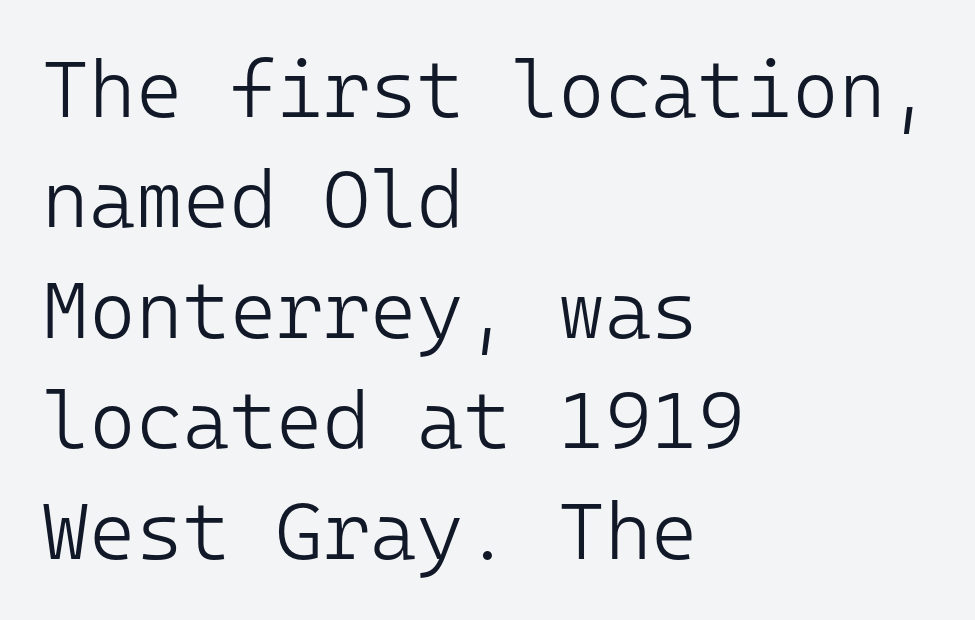
The image shows 80 px light sans-serif type, upright, monospaced; set left-aligned, normal line spacing (1.38x), normal letter spacing, not underlined; low stroke contrast and a medium x-height.
